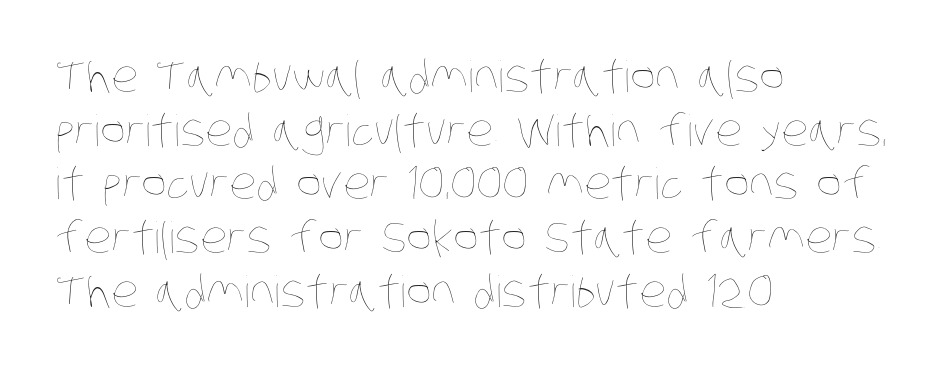
The image shows 43 px thin, condensed type; set left-aligned, normal line spacing (1.25x), normal letter spacing, not underlined; low stroke contrast and a large x-height.
